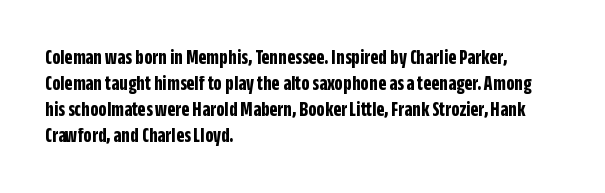
The image shows 21 px bold type, upright; set left-aligned, line spacing 1.24x, normal letter spacing, not underlined.
